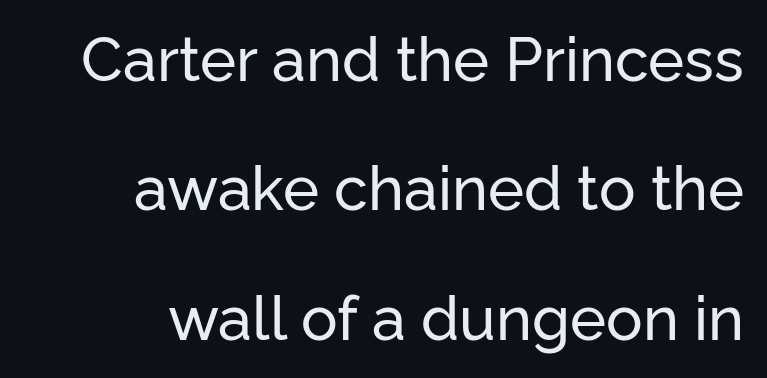
Q: Is the text italic (slanted)? A: No, it is upright.
Q: Is the typeface a serif or a sans-serif typeface? A: Sans-serif.
Q: Is the text underlined? A: No.
Q: How is the paragraph aligned? A: Right-aligned.
Q: Is the spacing between letters normal or unusually wide? A: Normal.
Q: Is the spacing between lines tight, normal or loose? A: Loose.
Q: Width (condensed, normal, or wide)? A: Normal.
Q: Stroke contrast? A: Low.
Q: x-height? A: Medium.
Q: Monospaced? A: No.
